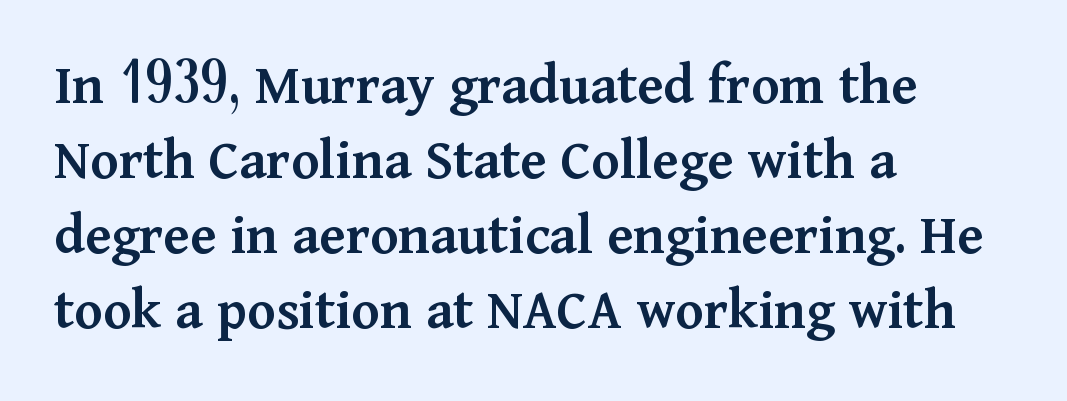
Q: Is the text bold? A: Semi-bold.
Q: Is the text italic (slanted)? A: No, it is upright.
Q: Is the typeface a serif or a sans-serif typeface? A: Serif.
Q: Is the text underlined? A: No.
Q: How is the paragraph aligned? A: Left-aligned.
Q: Is the spacing between letters normal or unusually wide? A: Normal.
Q: Is the spacing between lines tight, normal or loose? A: Normal.
Q: Width (condensed, normal, or wide)? A: Normal.
Q: Stroke contrast? A: Medium.
Q: x-height? A: Medium.
Q: Monospaced? A: No.
